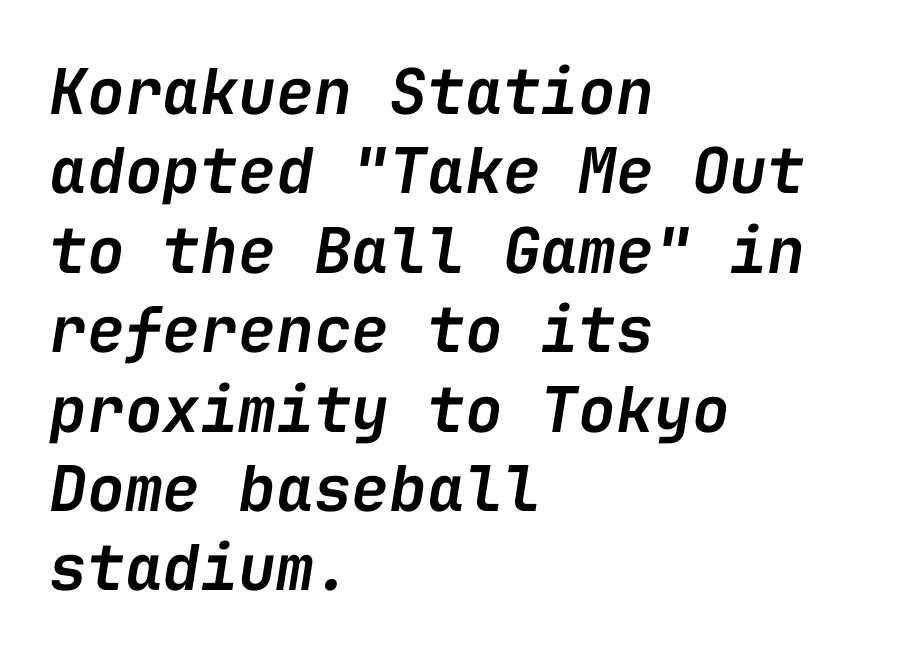
{"italic": "yes", "lean": "right", "slant_degrees": 9, "bold": "semi", "weight": "semibold", "width": "normal", "stroke_contrast": "low", "x_height": "medium", "monospaced": "yes", "underline": "no", "align": "left", "line_spacing": "normal", "line_spacing_ratio": 1.26, "letter_spacing": "normal", "letter_spacing_em": 0.0, "glyph_px": 63}
